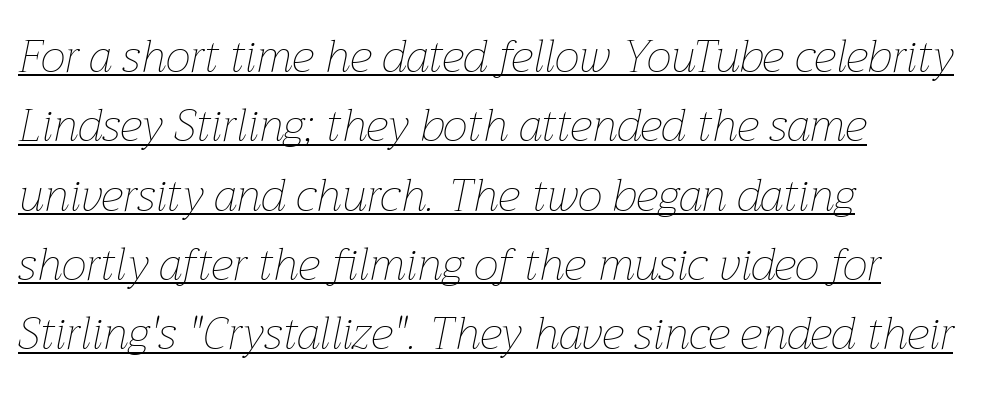
The image shows 45 px thin type, italic (leaning right); set left-aligned, normal line spacing (1.54x), normal letter spacing, underlined; low stroke contrast and a medium x-height.
